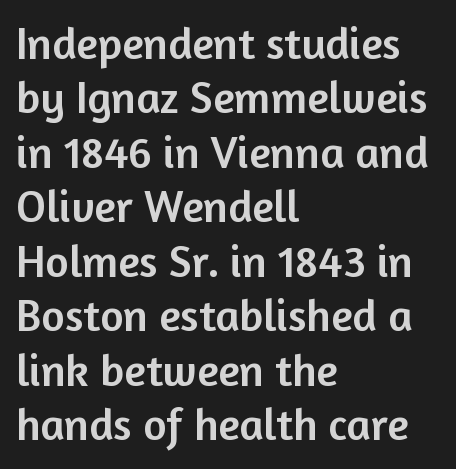
The image shows 45 px sans-serif type, upright; set left-aligned, line spacing 1.21x, normal letter spacing, not underlined; low stroke contrast and a medium x-height.
